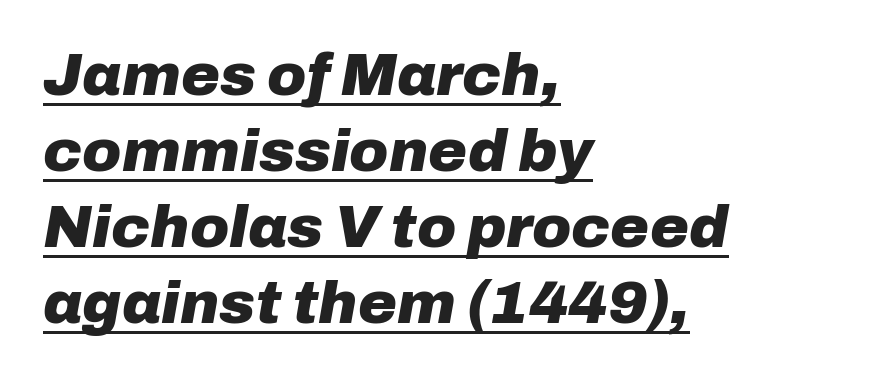
The image shows 59 px heavy type, italic (leaning right); set left-aligned, normal line spacing (1.29x), normal letter spacing, underlined; low stroke contrast and a medium x-height.
